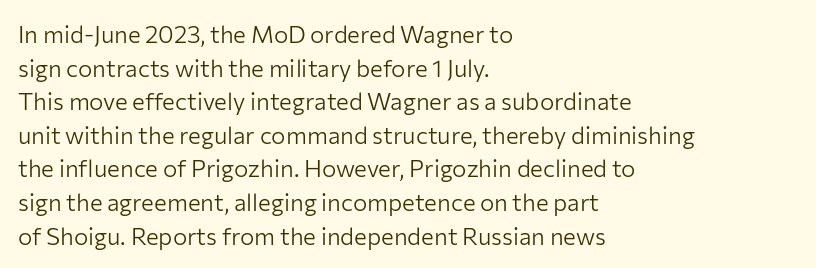
Q: Is the text bold? A: No.
Q: Is the text italic (slanted)? A: No, it is upright.
Q: Is the text underlined? A: No.
Q: How is the paragraph aligned? A: Left-aligned.
Q: Is the spacing between letters normal or unusually wide? A: Normal.
Q: Is the spacing between lines tight, normal or loose? A: Normal.
